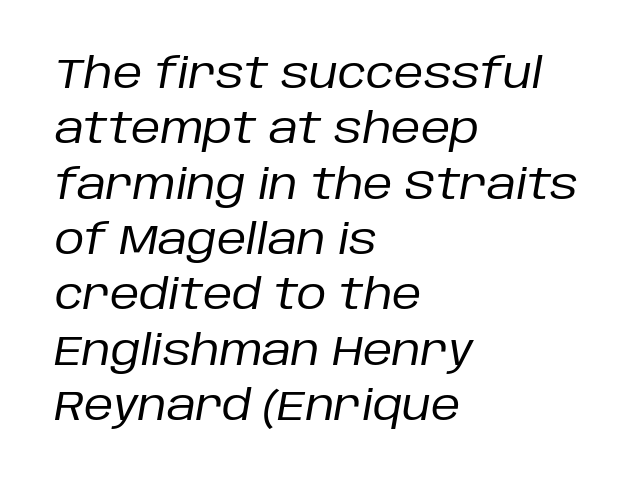
The image shows 41 px regular-weight type, italic (leaning right); set left-aligned, normal line spacing (1.35x), normal letter spacing, not underlined; low stroke contrast and a large x-height.
